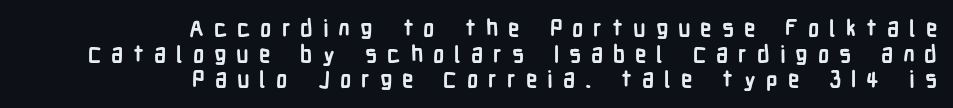
The image shows 23 px bold type, upright; set right-aligned, tight line spacing (1.11x), unusually wide letter spacing (+0.43 em), not underlined.
